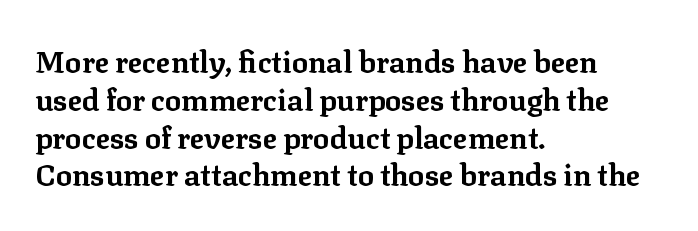
These lines were composed using upright roman letters. Horizontal bands of white between lines are of average thickness. The rendering uses natural spacing where letterforms have individual widths. The glyphs are unaccompanied by any horizontal stroke below them. Each glyph is drawn with heavy, bold strokes. The face used here is seriffed, in the tradition of book romans.
